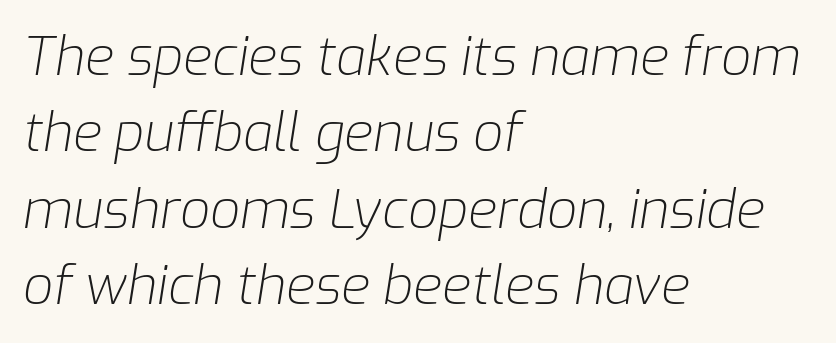
Anything drawn beneath the words? Only blank space. Quick note: interline space is typical. Is the stroke heavy? The answer is a plain regular-or-lighter. Does the copy run flush right? No — it runs flush left. You could not count columns in this text — the font is proportionally spaced. These lines were composed using italics.
